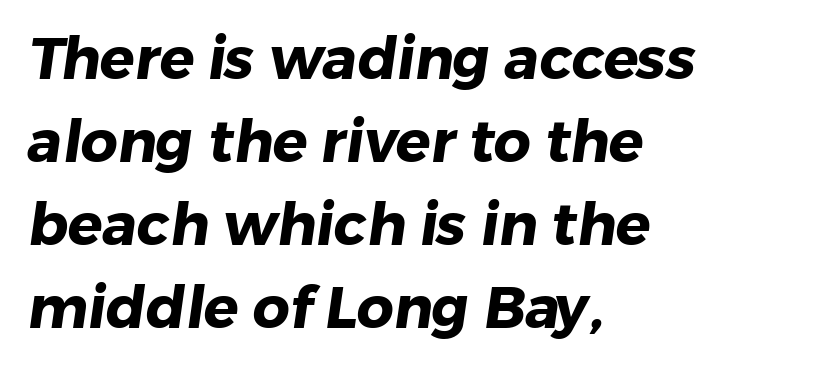
The image shows 58 px heavy sans-serif type; set left-aligned, normal line spacing (1.43x), normal letter spacing, not underlined; low stroke contrast and a medium x-height.
